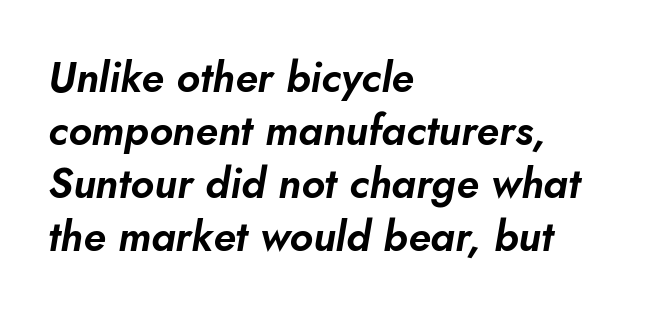
Q: Is the text italic (slanted)? A: Yes, it leans right by about 10 degrees.
Q: Is the text underlined? A: No.
Q: How is the paragraph aligned? A: Left-aligned.
Q: Is the spacing between letters normal or unusually wide? A: Normal.
Q: Is the spacing between lines tight, normal or loose? A: Normal.
Q: Width (condensed, normal, or wide)? A: Normal.
Q: Stroke contrast? A: Low.
Q: x-height? A: Small.
Q: Monospaced? A: No.
